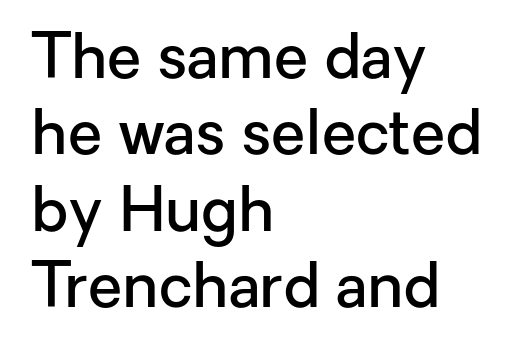
{"serif": "no", "italic": "no", "bold": "semi", "weight": "semibold", "width": "normal", "stroke_contrast": "low", "x_height": "medium", "monospaced": "no", "underline": "no", "align": "left", "line_spacing_ratio": 1.23, "letter_spacing": "normal", "letter_spacing_em": 0.0, "glyph_px": 62}
